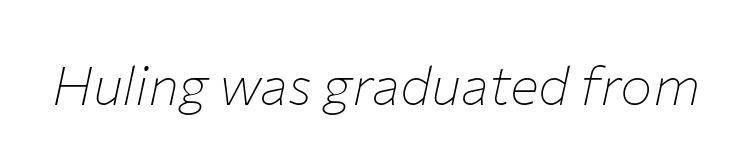
Q: Is the text bold? A: No.
Q: Is the text italic (slanted)? A: Yes, it leans right by about 12 degrees.
Q: Is the text underlined? A: No.
Q: Is the spacing between letters normal or unusually wide? A: Normal.
Q: Width (condensed, normal, or wide)? A: Normal.
Q: Stroke contrast? A: Low.
Q: x-height? A: Medium.
Q: Monospaced? A: No.
